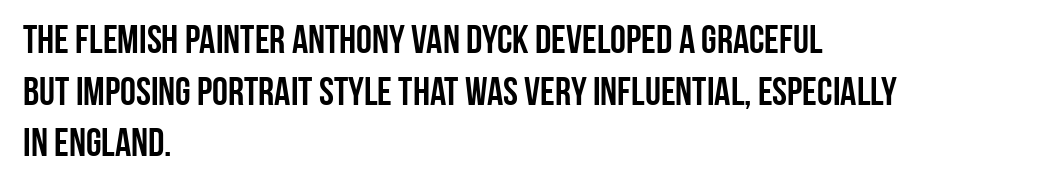
The image shows 40 px condensed sans-serif type, upright; set left-aligned, normal line spacing (1.29x), normal letter spacing, not underlined; low stroke contrast and a large x-height.
